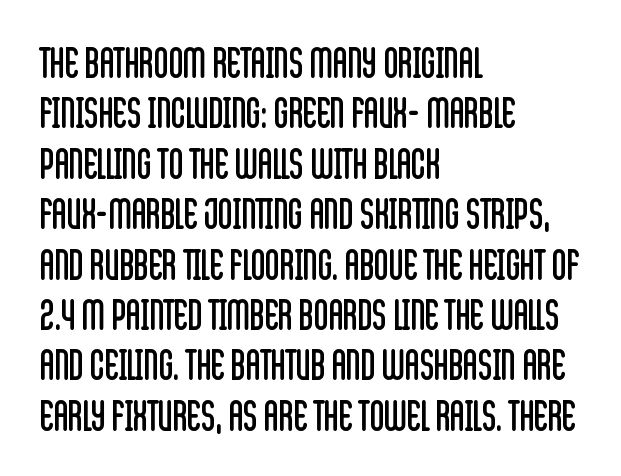
The image shows 40 px regular-weight, condensed sans-serif type, upright; set left-aligned, normal line spacing (1.26x), normal letter spacing, not underlined; low stroke contrast and a large x-height.
